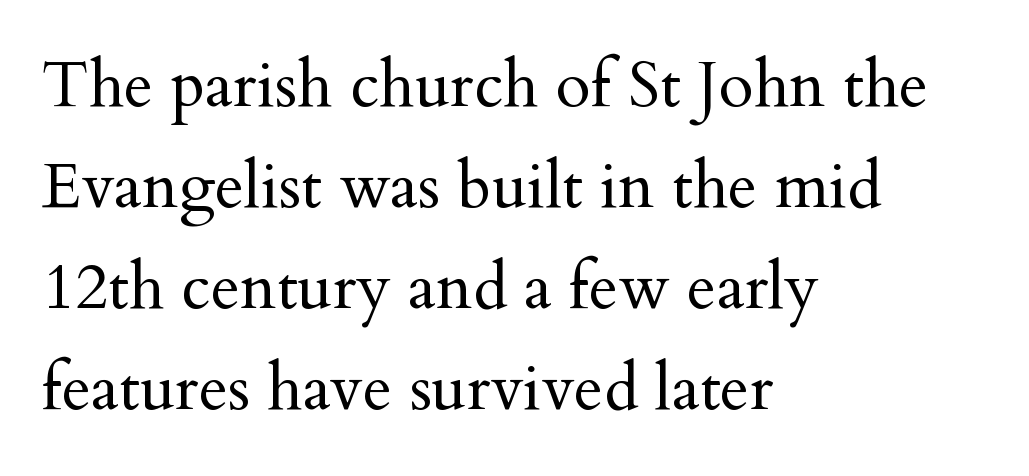
Q: Is the text bold? A: No.
Q: Is the text italic (slanted)? A: No, it is upright.
Q: Is the typeface a serif or a sans-serif typeface? A: Serif.
Q: Is the text underlined? A: No.
Q: How is the paragraph aligned? A: Left-aligned.
Q: Is the spacing between letters normal or unusually wide? A: Normal.
Q: Is the spacing between lines tight, normal or loose? A: Normal.
Q: Width (condensed, normal, or wide)? A: Normal.
Q: Stroke contrast? A: Medium.
Q: x-height? A: Small.
Q: Monospaced? A: No.
